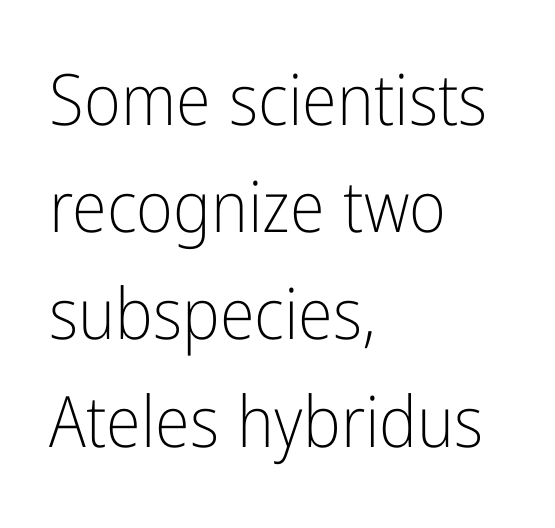
Q: Is the text bold? A: No.
Q: Is the text italic (slanted)? A: No, it is upright.
Q: Is the typeface a serif or a sans-serif typeface? A: Sans-serif.
Q: Is the text underlined? A: No.
Q: How is the paragraph aligned? A: Left-aligned.
Q: Is the spacing between letters normal or unusually wide? A: Normal.
Q: Is the spacing between lines tight, normal or loose? A: Normal.
Q: Width (condensed, normal, or wide)? A: Condensed.
Q: Stroke contrast? A: Low.
Q: x-height? A: Medium.
Q: Monospaced? A: No.
